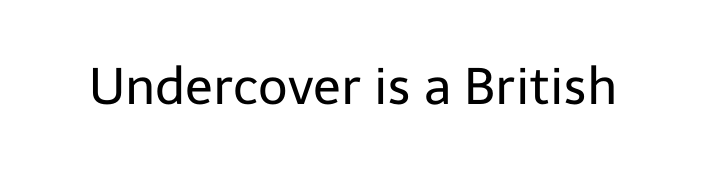
Compared with a typical body face, this is equally light or lighter still. Is the letter spacing exaggerated? No — it looks like the ordinary default. The font family rendered here belongs to the sans-serif group. Just letters on the line, the space beneath them empty. Vertical strokes here are truly vertical. You could not count columns in this text — the font is proportionally spaced.
